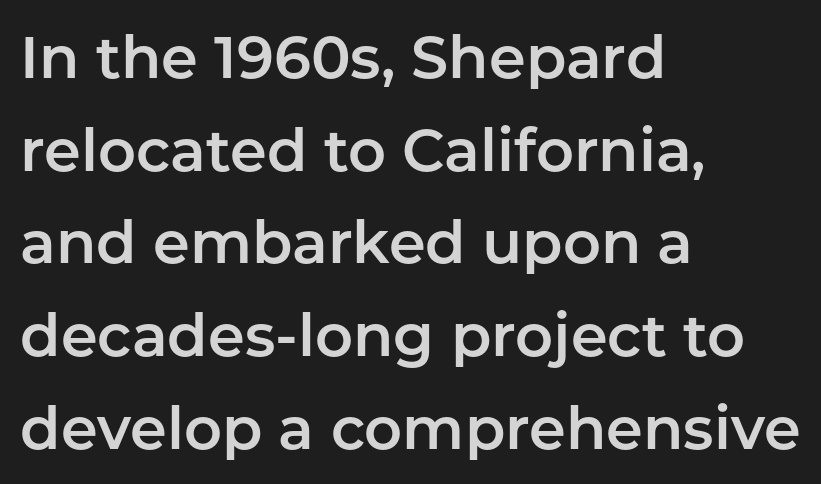
{"serif": "no", "italic": "no", "width": "normal", "stroke_contrast": "low", "x_height": "medium", "monospaced": "no", "underline": "no", "align": "left", "line_spacing": "normal", "line_spacing_ratio": 1.57, "letter_spacing": "normal", "letter_spacing_em": 0.0, "glyph_px": 59}
